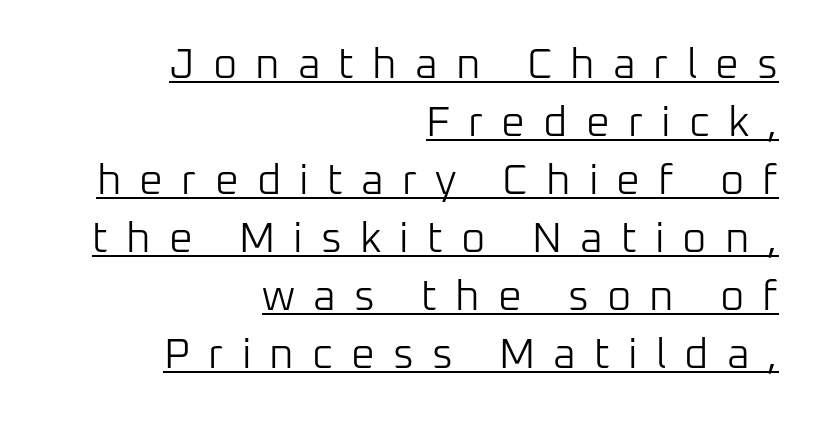
The image shows 42 px light sans-serif type, upright; set right-aligned, normal line spacing (1.38x), unusually wide letter spacing (+0.43 em), underlined; low stroke contrast and a medium x-height.
